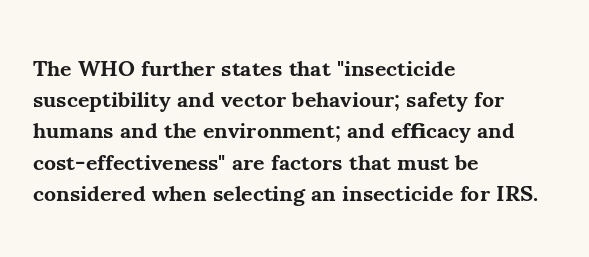
Q: Is the text bold? A: Yes.
Q: Is the text italic (slanted)? A: No, it is upright.
Q: Is the text underlined? A: No.
Q: How is the paragraph aligned? A: Left-aligned.
Q: Is the spacing between letters normal or unusually wide? A: Normal.
Q: Is the spacing between lines tight, normal or loose? A: Normal.
